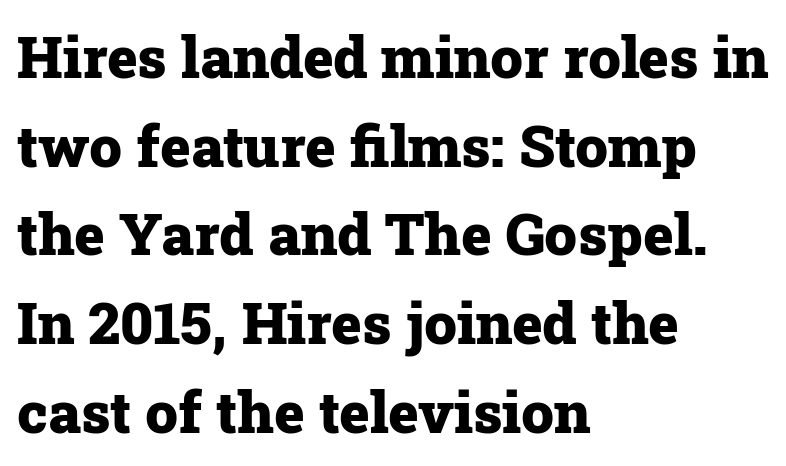
Q: Is the text bold? A: Yes.
Q: Is the text italic (slanted)? A: No, it is upright.
Q: Is the typeface a serif or a sans-serif typeface? A: Serif.
Q: Is the text underlined? A: No.
Q: How is the paragraph aligned? A: Left-aligned.
Q: Is the spacing between letters normal or unusually wide? A: Normal.
Q: Is the spacing between lines tight, normal or loose? A: Normal.
Q: Width (condensed, normal, or wide)? A: Normal.
Q: Stroke contrast? A: Low.
Q: x-height? A: Medium.
Q: Monospaced? A: No.
